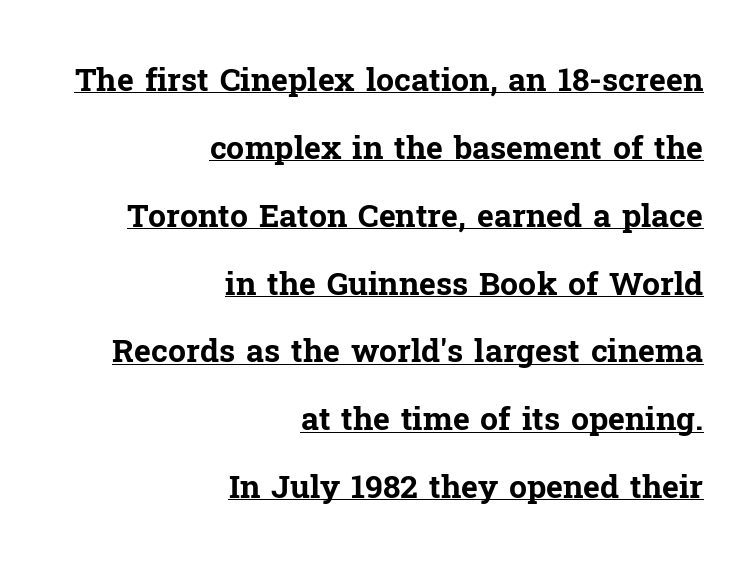
Q: Is the text bold? A: Yes.
Q: Is the text italic (slanted)? A: No, it is upright.
Q: Is the typeface a serif or a sans-serif typeface? A: Serif.
Q: Is the text underlined? A: Yes.
Q: How is the paragraph aligned? A: Right-aligned.
Q: Is the spacing between letters normal or unusually wide? A: Normal.
Q: Is the spacing between lines tight, normal or loose? A: Loose.
Q: Width (condensed, normal, or wide)? A: Normal.
Q: Stroke contrast? A: Low.
Q: x-height? A: Medium.
Q: Monospaced? A: No.
